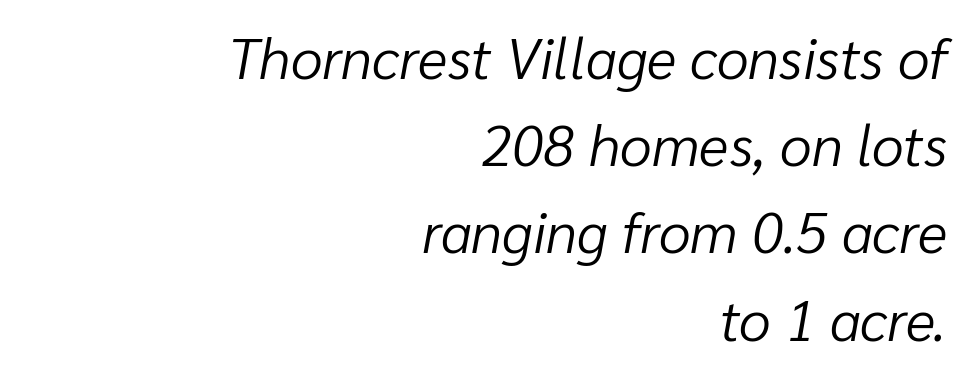
Q: Is the text bold? A: No.
Q: Is the text italic (slanted)? A: Yes, it leans right by about 10 degrees.
Q: Is the text underlined? A: No.
Q: How is the paragraph aligned? A: Right-aligned.
Q: Is the spacing between letters normal or unusually wide? A: Normal.
Q: Is the spacing between lines tight, normal or loose? A: Normal.
Q: Width (condensed, normal, or wide)? A: Normal.
Q: Stroke contrast? A: Low.
Q: x-height? A: Medium.
Q: Monospaced? A: No.
